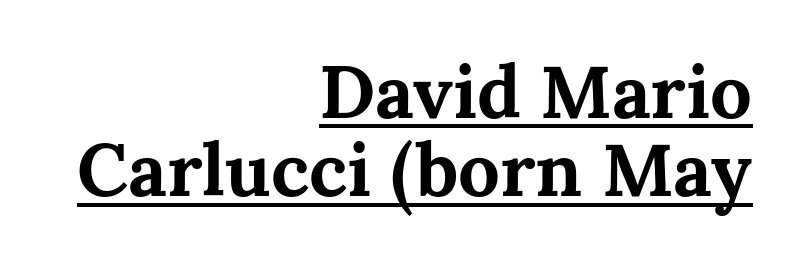
The image shows 74 px bold serif type, upright; set right-aligned, tight line spacing (1.06x), normal letter spacing, underlined; medium stroke contrast and a medium x-height.
